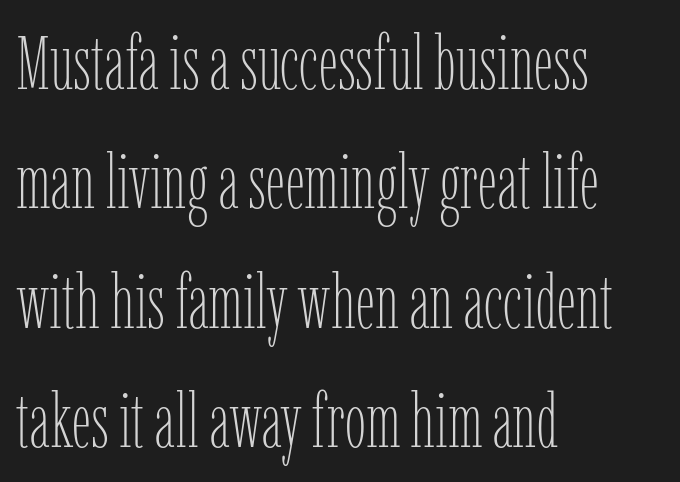
The image shows 76 px thin, condensed type, upright; set left-aligned, normal line spacing (1.57x), normal letter spacing, not underlined; low stroke contrast and a medium x-height.
